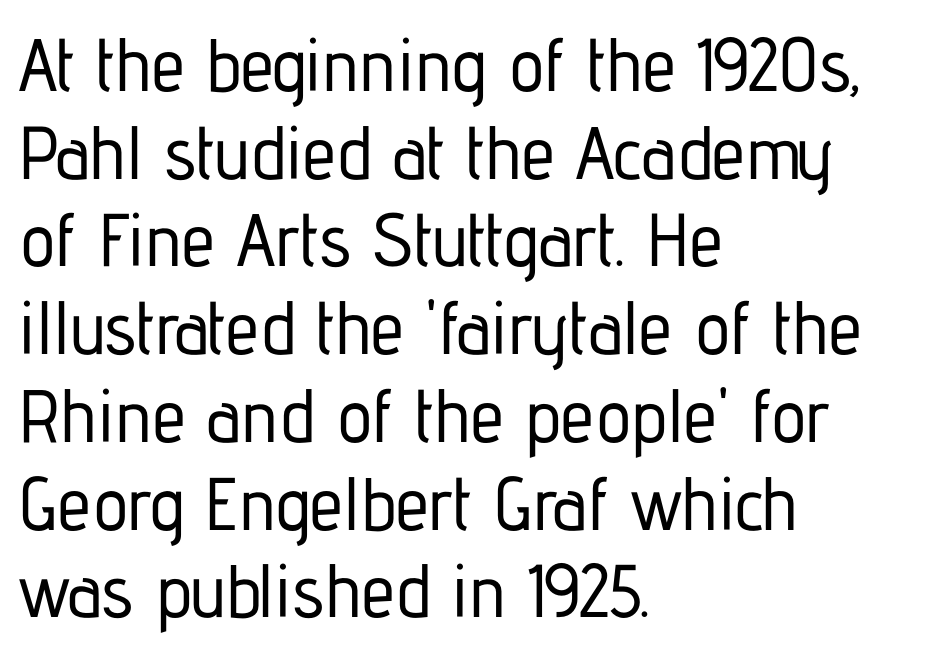
Q: Is the text italic (slanted)? A: No, it is upright.
Q: Is the typeface a serif or a sans-serif typeface? A: Sans-serif.
Q: Is the text underlined? A: No.
Q: How is the paragraph aligned? A: Left-aligned.
Q: Is the spacing between letters normal or unusually wide? A: Normal.
Q: Width (condensed, normal, or wide)? A: Condensed.
Q: Stroke contrast? A: Low.
Q: x-height? A: Medium.
Q: Monospaced? A: No.
